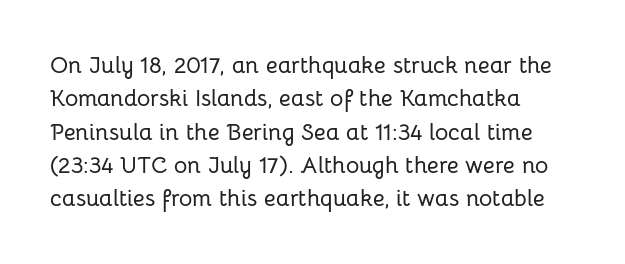
The image shows 23 px text type, upright; set left-aligned, normal line spacing (1.45x), normal letter spacing, not underlined.
